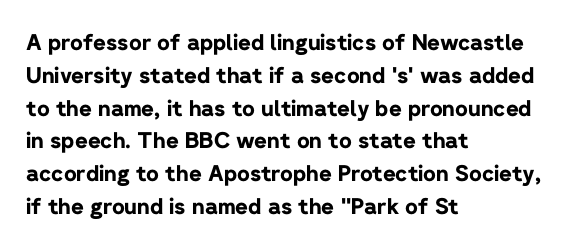
Q: Is the text bold? A: Yes.
Q: Is the text italic (slanted)? A: No, it is upright.
Q: Is the text underlined? A: No.
Q: How is the paragraph aligned? A: Left-aligned.
Q: Is the spacing between letters normal or unusually wide? A: Normal.
Q: Is the spacing between lines tight, normal or loose? A: Normal.
